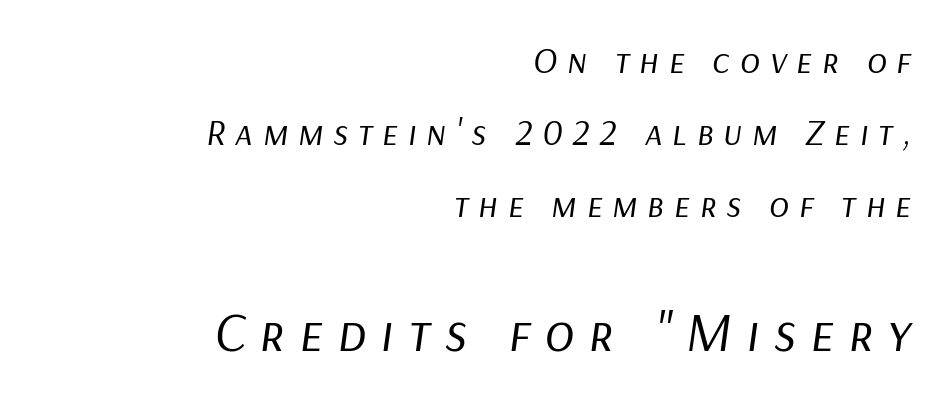
Q: Is the text bold? A: No.
Q: Is the text italic (slanted)? A: Yes, it leans right by about 9 degrees.
Q: Is the text underlined? A: No.
Q: How is the paragraph aligned? A: Right-aligned.
Q: Is the spacing between letters normal or unusually wide? A: Unusually wide.
Q: Is the spacing between lines tight, normal or loose? A: Loose.
Q: Which block of text is set in a larger size, the first (top) or the second (bottom)? A: The second (bottom) one.
Q: Width (condensed, normal, or wide)? A: Normal.
Q: Stroke contrast? A: Low.
Q: x-height? A: Medium.
Q: Monospaced? A: No.
